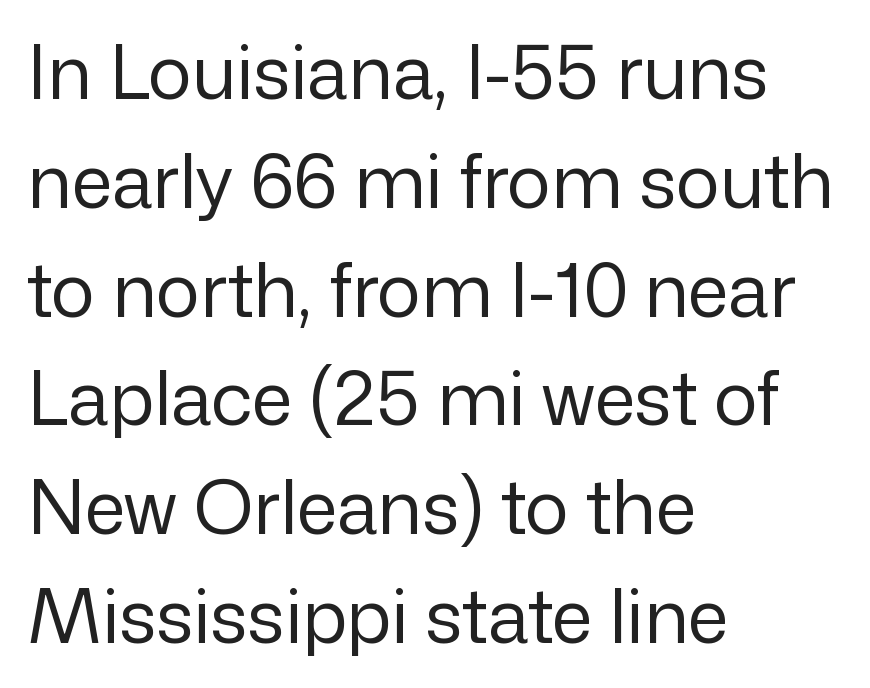
{"serif": "no", "italic": "no", "bold": "no", "weight": "regular", "width": "normal", "stroke_contrast": "low", "x_height": "medium", "monospaced": "no", "underline": "no", "align": "left", "line_spacing": "normal", "line_spacing_ratio": 1.47, "letter_spacing": "normal", "letter_spacing_em": 0.0, "glyph_px": 74}
